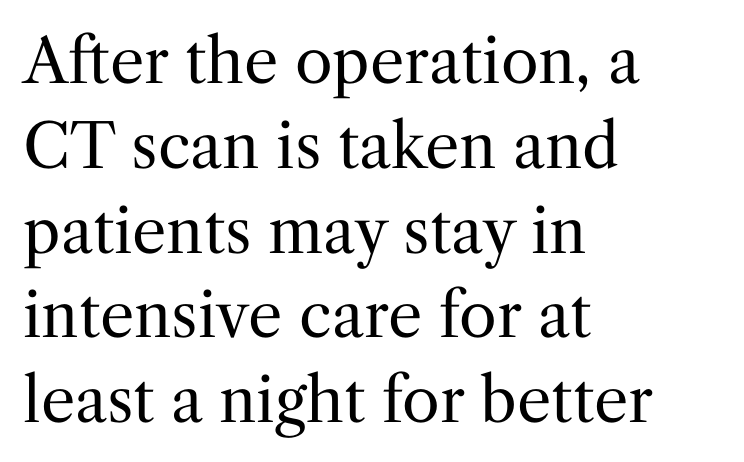
Q: Is the text bold? A: No.
Q: Is the text italic (slanted)? A: No, it is upright.
Q: Is the typeface a serif or a sans-serif typeface? A: Serif.
Q: Is the text underlined? A: No.
Q: How is the paragraph aligned? A: Left-aligned.
Q: Is the spacing between letters normal or unusually wide? A: Normal.
Q: Is the spacing between lines tight, normal or loose? A: Normal.
Q: Width (condensed, normal, or wide)? A: Normal.
Q: Stroke contrast? A: Medium.
Q: x-height? A: Medium.
Q: Monospaced? A: No.
